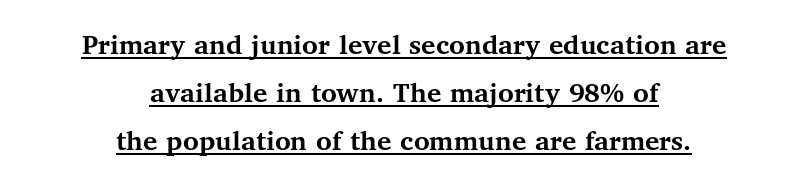
Notice how the passage keeps no hard edge, just a central spine. You could not count columns in this text — the font is proportionally spaced. The letters stand upright; this is a roman face. The rendered words wear a rule along their underside. Strokes here are thick enough to call this a true bold.
